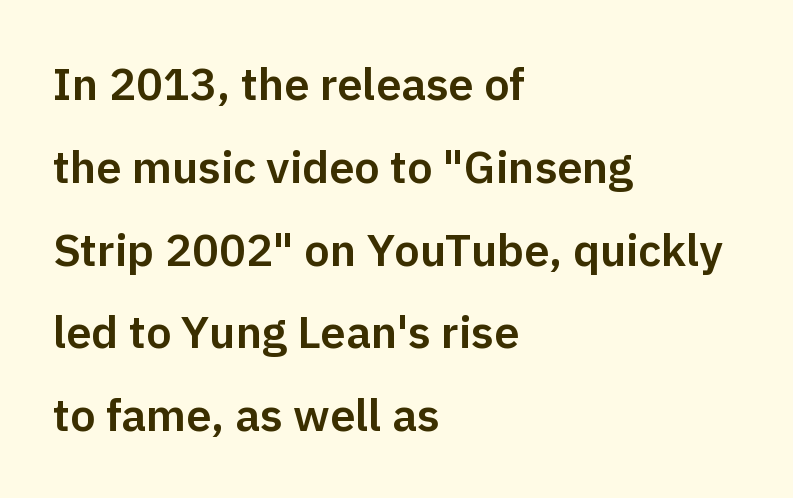
The image shows 45 px sans-serif type, upright; set left-aligned, line spacing 1.84x, normal letter spacing, not underlined; low stroke contrast and a medium x-height.
